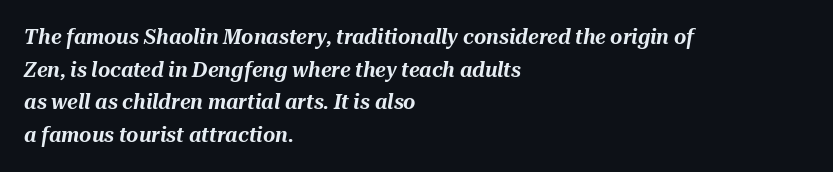
Q: Is the text italic (slanted)? A: Yes, it leans right by about 10 degrees.
Q: Is the text underlined? A: No.
Q: How is the paragraph aligned? A: Left-aligned.
Q: Is the spacing between letters normal or unusually wide? A: Normal.
Q: Is the spacing between lines tight, normal or loose? A: Normal.
